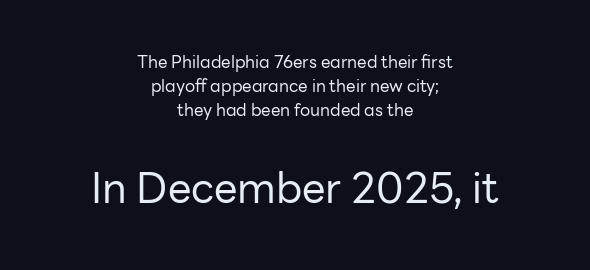
Does the leading feel generous? No, just average. This reads as an unemphasized weight, regular at the heaviest. No extra tracking has been applied to these lines. The glyphs are unaccompanied by any horizontal stroke below them.
